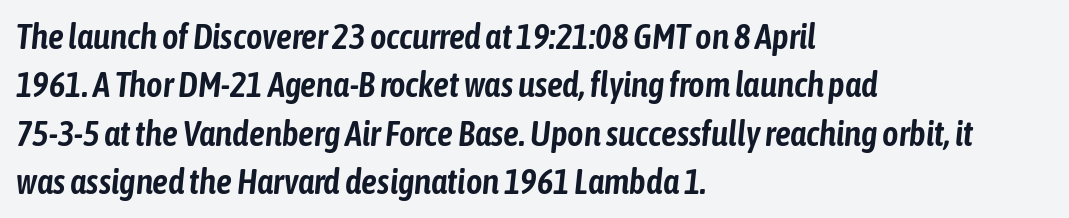
The image shows 35 px condensed type, italic (leaning right); set left-aligned, normal line spacing (1.38x), normal letter spacing, not underlined; low stroke contrast and a medium x-height.
